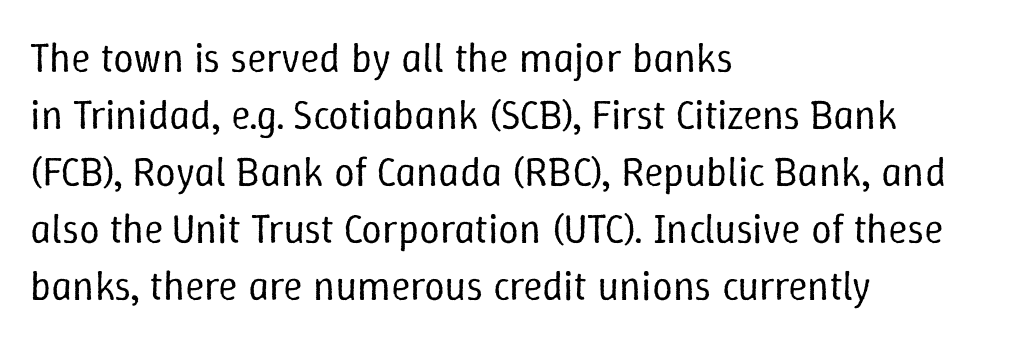
{"italic": "no", "bold": "no", "weight": "regular", "width": "normal", "stroke_contrast": "low", "x_height": "medium", "monospaced": "no", "underline": "no", "align": "left", "line_spacing": "normal", "line_spacing_ratio": 1.39, "letter_spacing": "normal", "letter_spacing_em": 0.0, "glyph_px": 41}
